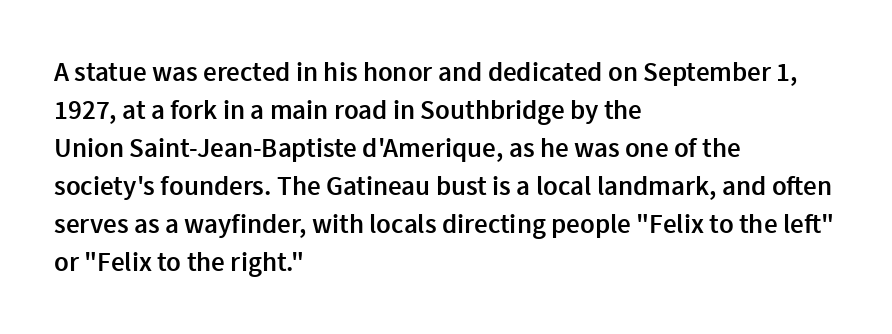
Q: Is the text bold? A: Semi-bold.
Q: Is the text italic (slanted)? A: No, it is upright.
Q: Is the text underlined? A: No.
Q: How is the paragraph aligned? A: Left-aligned.
Q: Is the spacing between letters normal or unusually wide? A: Normal.
Q: Is the spacing between lines tight, normal or loose? A: Normal.
